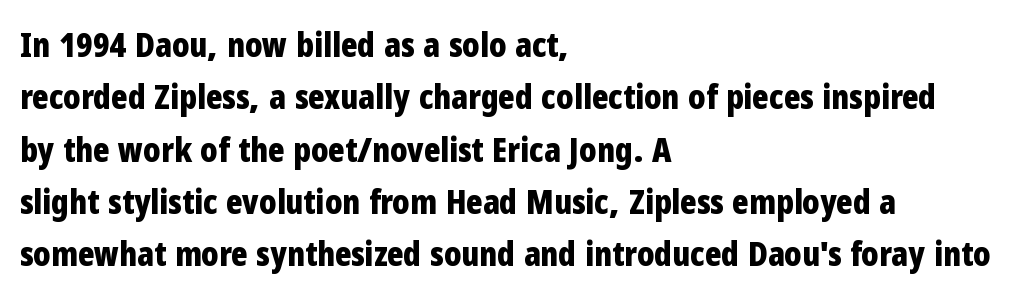
Its strokes are broad and dark, the hallmark of bold type. Leftover space on each line is placed entirely after the last word. Note the varied advance widths — an 'i' is clearly narrower than an 'm'. The gaps between neighbouring characters are ordinary and unremarkable.
